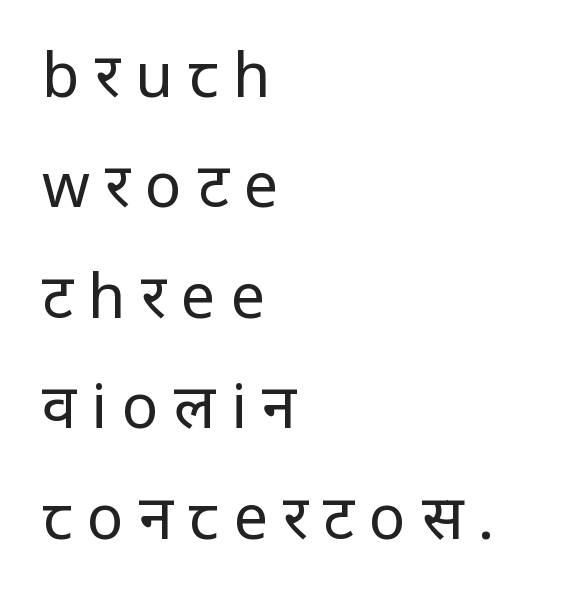
Character widths vary here, with narrow letters taking less room than wide ones. Underlining? Definitely not there. These lines were composed using upright roman letters. Line beginnings align vertically; line endings do not. Serifs: no, the terminals of the letterforms are clean. Glyph-to-glyph distance is far greater than everyday printed text.
